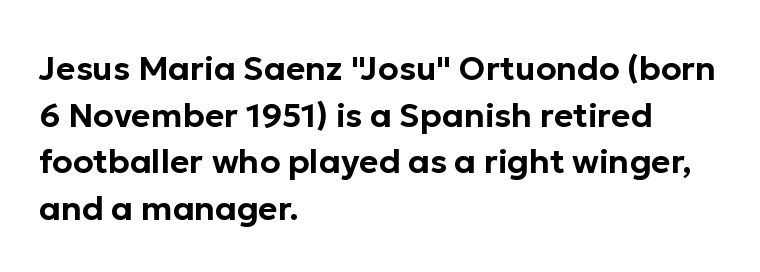
{"serif": "no", "italic": "no", "width": "normal", "stroke_contrast": "low", "x_height": "medium", "monospaced": "no", "underline": "no", "align": "left", "line_spacing": "normal", "line_spacing_ratio": 1.41, "letter_spacing": "normal", "letter_spacing_em": 0.0, "glyph_px": 33}
